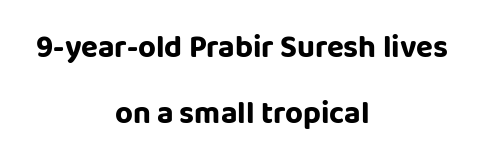
Horizontal alignment here is central, giving a formal, balanced look. Notice how the stems are strictly vertical — no italics here. Widely set lines give the paragraph a tall, airy silhouette. Does the weight exceed regular? Yes, all the way to bold. Varying glyph widths throughout — classic text-font behaviour.
